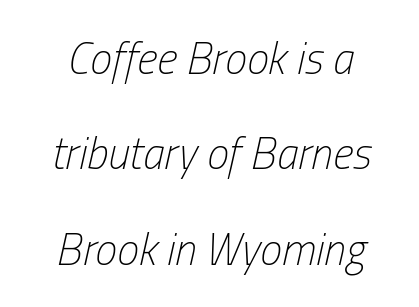
Q: Is the text bold? A: No.
Q: Is the text italic (slanted)? A: Yes, it leans right by about 13 degrees.
Q: Is the text underlined? A: No.
Q: How is the paragraph aligned? A: Centered.
Q: Is the spacing between letters normal or unusually wide? A: Normal.
Q: Is the spacing between lines tight, normal or loose? A: Loose.
Q: Width (condensed, normal, or wide)? A: Condensed.
Q: Stroke contrast? A: Low.
Q: x-height? A: Medium.
Q: Monospaced? A: No.
